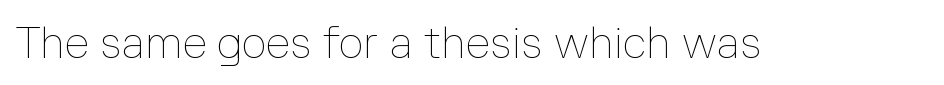
Q: Is the text bold? A: No.
Q: Is the text italic (slanted)? A: No, it is upright.
Q: Is the text underlined? A: No.
Q: Is the spacing between letters normal or unusually wide? A: Normal.
Q: Width (condensed, normal, or wide)? A: Normal.
Q: Stroke contrast? A: Low.
Q: x-height? A: Medium.
Q: Monospaced? A: No.
